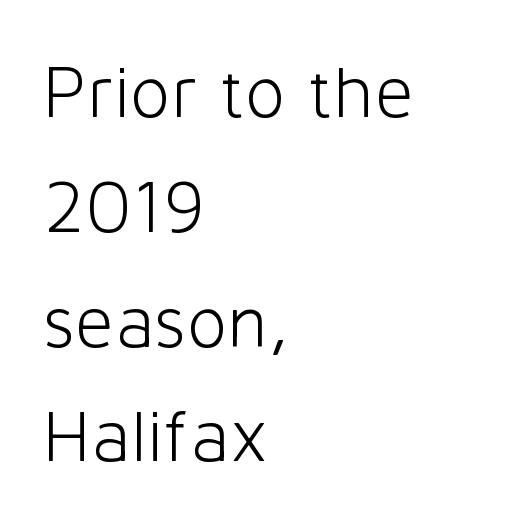
The image shows 76 px light sans-serif type, upright; set left-aligned, normal line spacing (1.51x), normal letter spacing, not underlined; low stroke contrast and a medium x-height.
